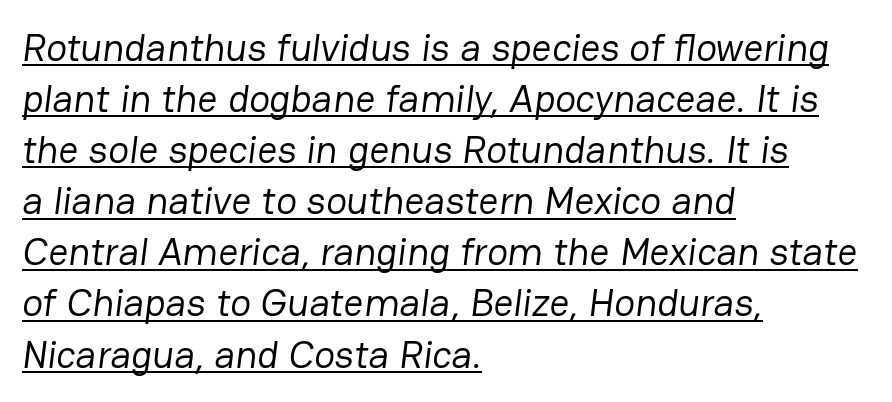
Q: Is the text bold? A: No.
Q: Is the typeface a serif or a sans-serif typeface? A: Sans-serif.
Q: Is the text underlined? A: Yes.
Q: How is the paragraph aligned? A: Left-aligned.
Q: Is the spacing between letters normal or unusually wide? A: Normal.
Q: Is the spacing between lines tight, normal or loose? A: Normal.
Q: Width (condensed, normal, or wide)? A: Normal.
Q: Stroke contrast? A: Low.
Q: x-height? A: Medium.
Q: Monospaced? A: No.
